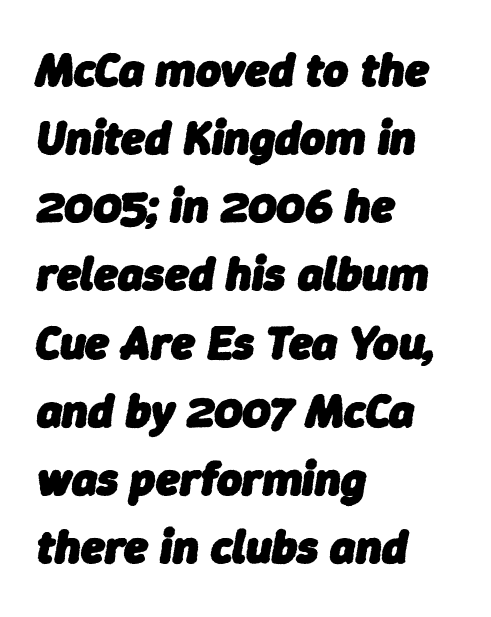
{"italic": "yes", "lean": "right", "slant_degrees": 9, "bold": "yes", "weight": "heavy", "width": "normal", "stroke_contrast": "low", "x_height": "medium", "monospaced": "no", "underline": "no", "align": "left", "line_spacing": "normal", "line_spacing_ratio": 1.42, "letter_spacing": "normal", "letter_spacing_em": 0.0, "glyph_px": 48}
